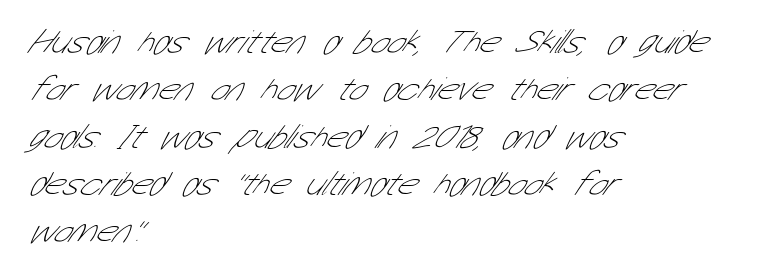
{"serif": "no", "bold": "no", "weight": "thin", "width": "condensed", "stroke_contrast": "low", "x_height": "medium", "monospaced": "no", "underline": "no", "align": "left", "line_spacing": "normal", "line_spacing_ratio": 1.39, "letter_spacing": "normal", "letter_spacing_em": 0.0, "glyph_px": 34}
